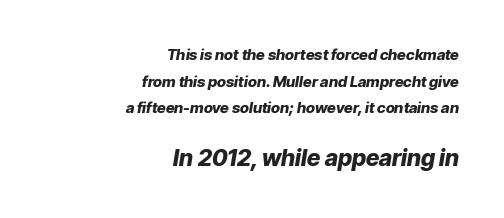
These words are printed bold, with thick strokes throughout. Short and long lines alike share a common ending point at right. If you squint, the bottom block still reads clearly — it's the larger of the two. Does extra space separate the letters? No, they use regular spacing. The specimen omits any rule beneath the text block's lines.
